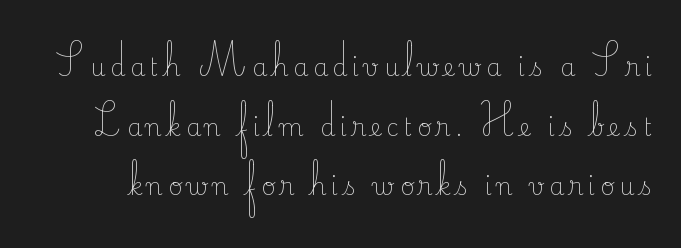
{"italic": "no", "bold": "no", "underline": "no", "line_spacing": "loose", "line_spacing_ratio": 2.48, "letter_spacing": "wide", "letter_spacing_em": 0.2, "glyph_px": 24}
